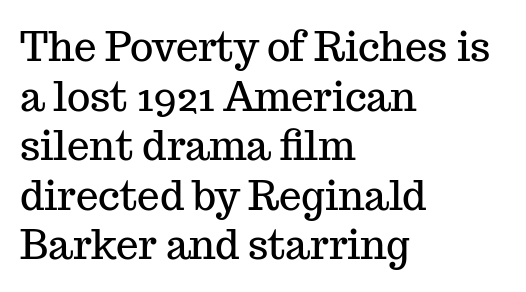
The image shows 40 px serif type, upright; set left-aligned, line spacing 1.24x, normal letter spacing, not underlined; medium stroke contrast and a medium x-height.
